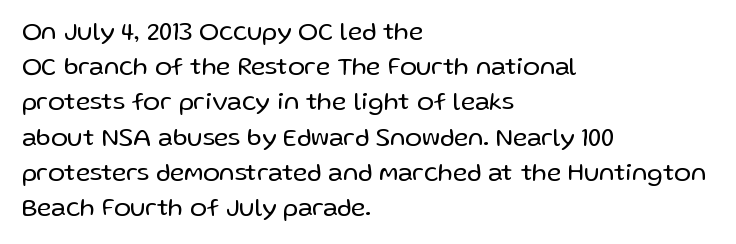
The image shows 25 px text type, upright; set left-aligned, normal line spacing (1.41x), normal letter spacing, not underlined.
